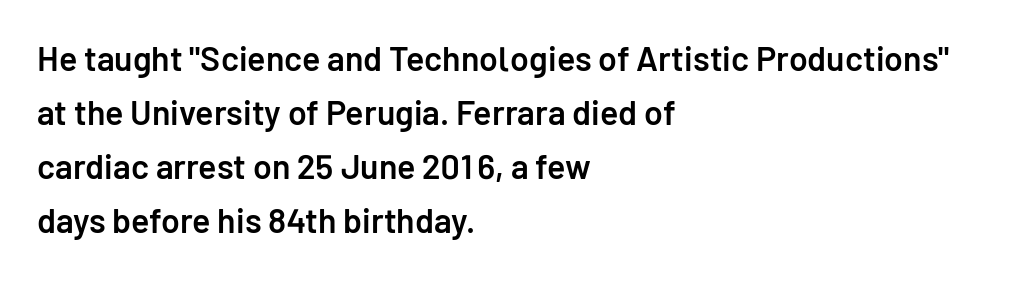
Leading: standard. Spacing between characters is what you'd get straight out of the box. This rendering uses left alignment, leaving the right contour irregular. No feet cap the strokes, marking this as sans-serif type. Think of a printed novel: that variable character pitch is what you see here.
